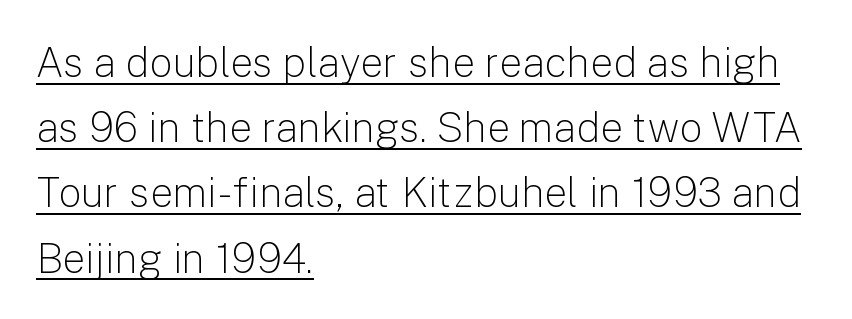
The image shows 41 px light sans-serif type, upright; set left-aligned, normal line spacing (1.59x), normal letter spacing, underlined; low stroke contrast and a medium x-height.
